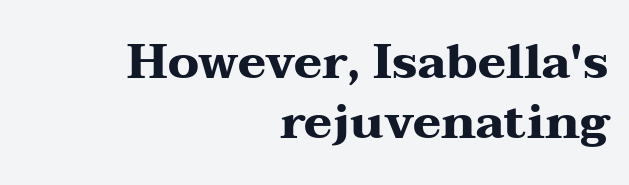
The image shows 48 px heavy, wide serif type, upright; set right-aligned, normal line spacing (1.25x), normal letter spacing, not underlined; medium stroke contrast and a medium x-height.
